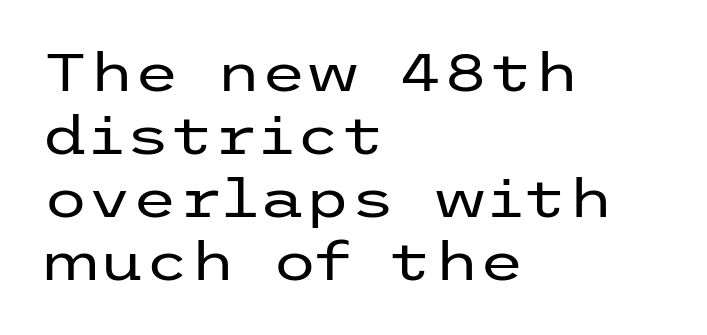
{"serif": "no", "italic": "no", "bold": "no", "weight": "regular", "width": "wide", "stroke_contrast": "low", "x_height": "medium", "underline": "no", "align": "left", "line_spacing_ratio": 1.21, "letter_spacing": "normal", "letter_spacing_em": 0.0, "glyph_px": 52}
